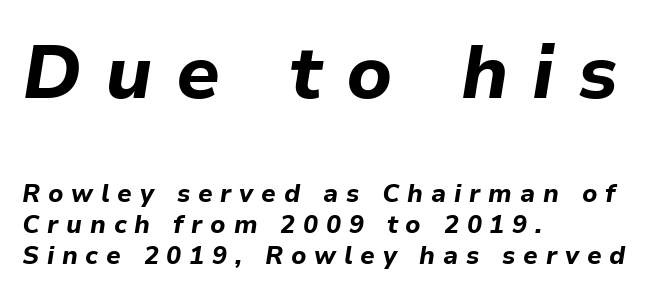
Q: Is the text bold? A: Yes.
Q: Is the text italic (slanted)? A: Yes, it leans right by about 9 degrees.
Q: Is the text underlined? A: No.
Q: How is the paragraph aligned? A: Left-aligned.
Q: Is the spacing between letters normal or unusually wide? A: Unusually wide.
Q: Is the spacing between lines tight, normal or loose? A: Normal.
Q: Which block of text is set in a larger size, the first (top) or the second (bottom)? A: The first (top) one.
Q: Width (condensed, normal, or wide)? A: Normal.
Q: Stroke contrast? A: Low.
Q: x-height? A: Medium.
Q: Monospaced? A: No.
